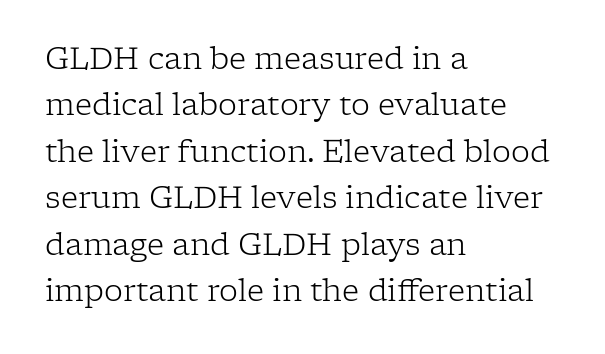
{"serif": "yes", "italic": "no", "bold": "no", "weight": "light", "width": "normal", "stroke_contrast": "low", "x_height": "medium", "monospaced": "no", "underline": "no", "align": "left", "line_spacing": "normal", "line_spacing_ratio": 1.55, "letter_spacing": "normal", "letter_spacing_em": 0.0, "glyph_px": 30}
